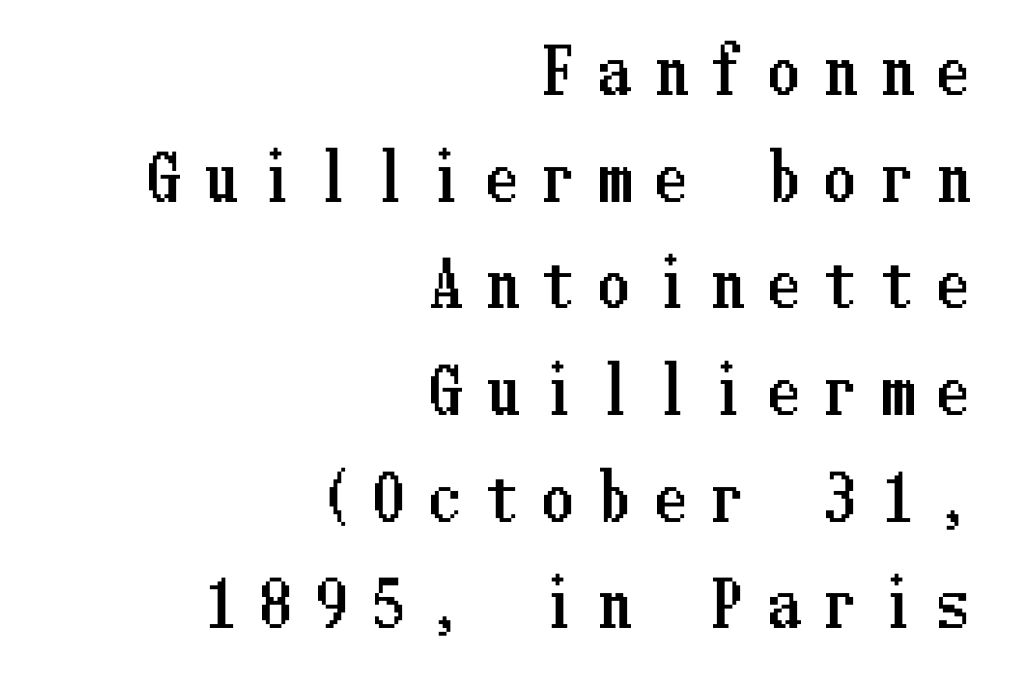
The image shows 62 px condensed type, upright; set right-aligned, line spacing 1.72x, unusually wide letter spacing (+0.41 em), not underlined; low stroke contrast and a medium x-height.
